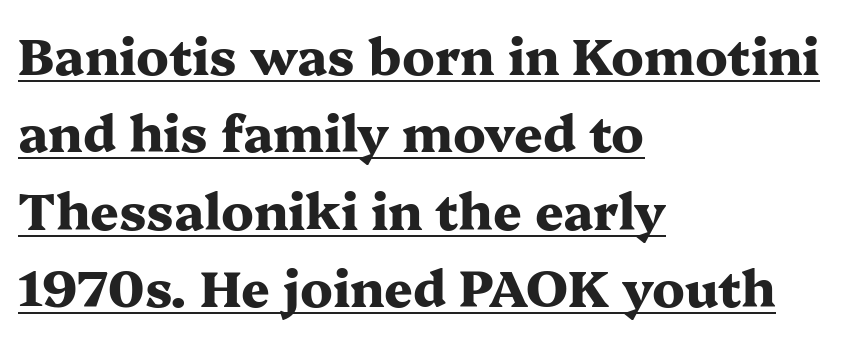
{"serif": "yes", "italic": "no", "bold": "yes", "weight": "heavy", "width": "wide", "stroke_contrast": "medium", "x_height": "medium", "monospaced": "no", "underline": "yes", "align": "left", "line_spacing": "normal", "line_spacing_ratio": 1.55, "letter_spacing": "normal", "letter_spacing_em": 0.0, "glyph_px": 50}
